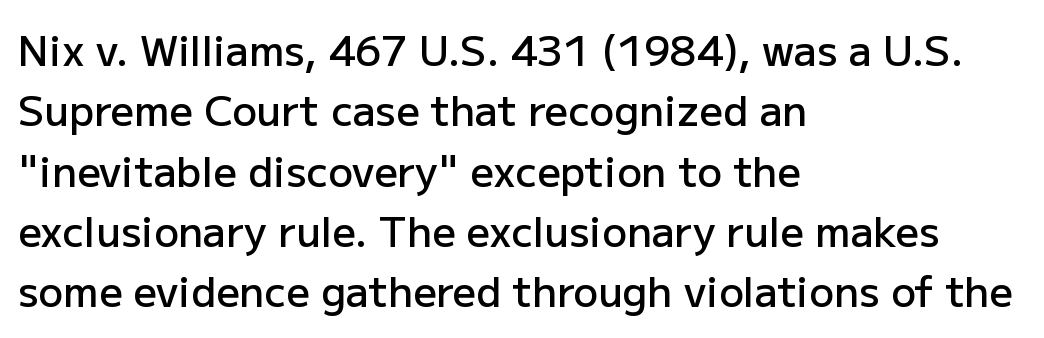
Q: Is the text bold? A: Semi-bold.
Q: Is the text italic (slanted)? A: No, it is upright.
Q: Is the typeface a serif or a sans-serif typeface? A: Sans-serif.
Q: Is the text underlined? A: No.
Q: How is the paragraph aligned? A: Left-aligned.
Q: Is the spacing between letters normal or unusually wide? A: Normal.
Q: Is the spacing between lines tight, normal or loose? A: Normal.
Q: Width (condensed, normal, or wide)? A: Normal.
Q: Stroke contrast? A: Low.
Q: x-height? A: Medium.
Q: Monospaced? A: No.
